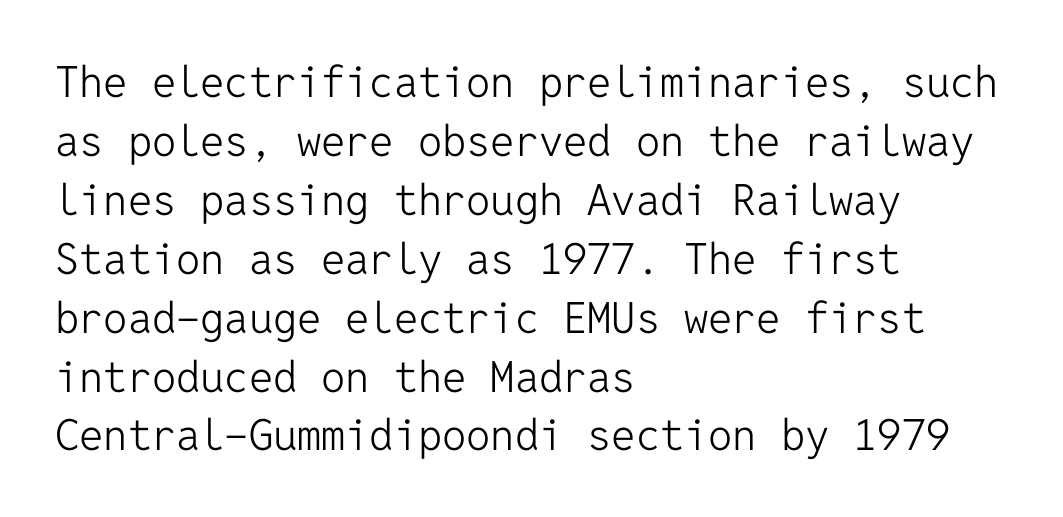
No letter is thick-stroked: the sample isn't bold. Nothing unusual about the tracking: characters are spaced as the font intends. Unmarked baselines from the first word to the last. A normal amount of white space separates one row of letters from the next. The lettering holds an erect, upright posture throughout.
